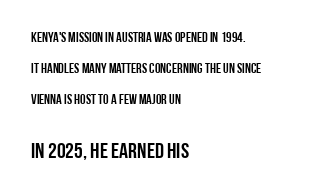
The image shows 22 px text type, upright; set left-aligned, loose line spacing (2.21x), normal letter spacing, not underlined; the second (bottom) block is 1.57x larger.
